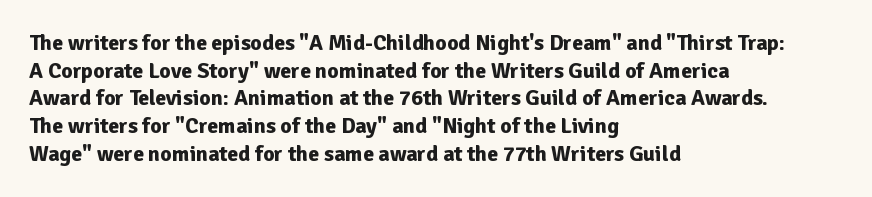
The image shows 22 px bold type, upright; set left-aligned, normal line spacing (1.26x), normal letter spacing, not underlined.
